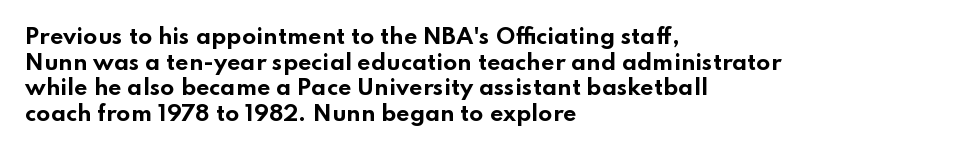
Q: Is the text bold? A: Yes.
Q: Is the text italic (slanted)? A: No, it is upright.
Q: Is the text underlined? A: No.
Q: How is the paragraph aligned? A: Left-aligned.
Q: Is the spacing between letters normal or unusually wide? A: Normal.
